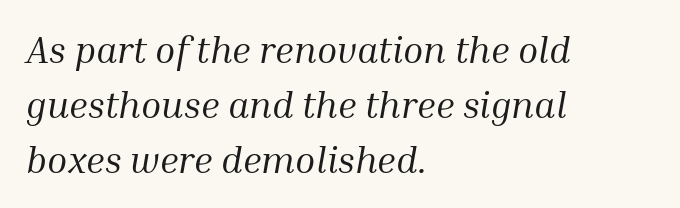
Visually the block forms a straight wall on the left and a jagged coastline on the right. The line texture is even and compact thanks to regular tracking. Looks like regular typesetting: each glyph gets only the width it needs. Tall strokes in this sample are angled rather than plumb. Decoration check: the copy has no underline.
